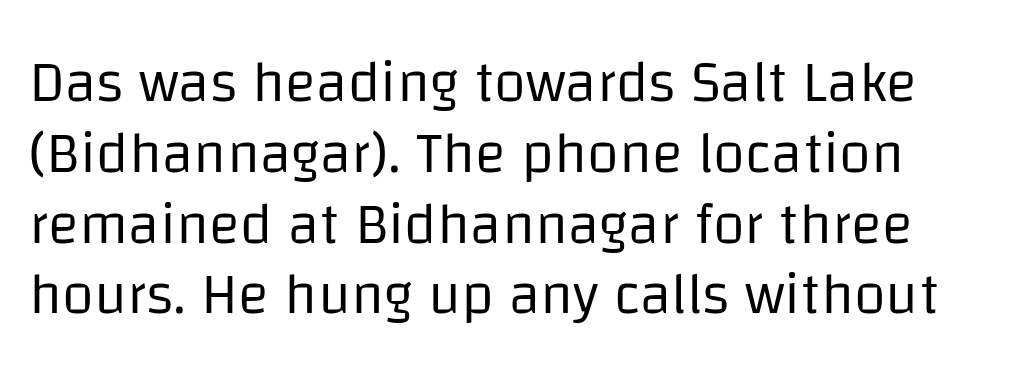
{"serif": "no", "italic": "no", "bold": "no", "weight": "regular", "width": "normal", "stroke_contrast": "low", "x_height": "large", "monospaced": "no", "underline": "no", "align": "left", "line_spacing_ratio": 1.22, "letter_spacing": "normal", "letter_spacing_em": 0.0, "glyph_px": 58}
